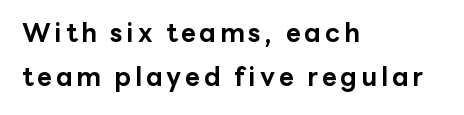
{"italic": "no", "bold": "yes", "underline": "no", "align": "left", "line_spacing": "normal", "line_spacing_ratio": 1.69, "glyph_px": 26}
